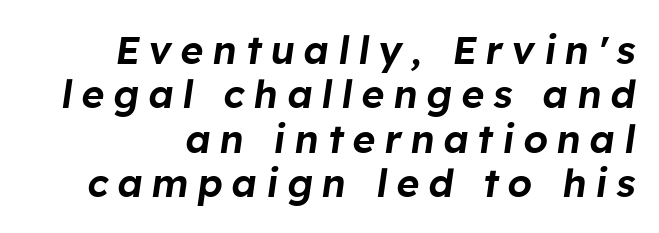
The horizontal fit of the characters is loose and conspicuously gappy. A clean baseline with only descenders dipping below it. Regarding leading, the lines here are crowded together. This sample has the flowing, uneven cadence of proportional lettering. Notice how the stems are inclined rather than vertical — that's the hallmark of italics.
